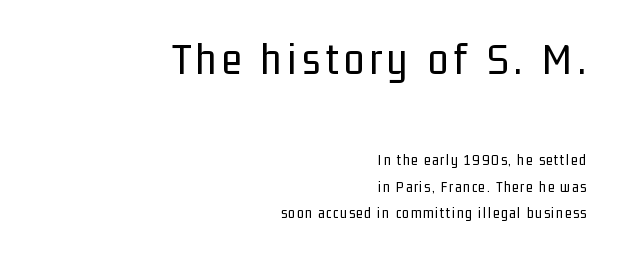
The image shows 46 px regular-weight, condensed sans-serif type, upright; set right-aligned, line spacing 1.77x, not underlined; the first (top) block is 3.07x larger; low stroke contrast and a medium x-height.
